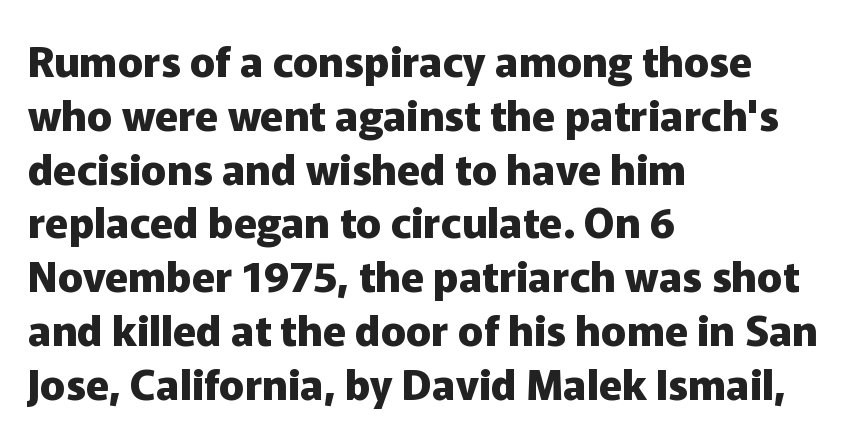
Q: Is the text bold? A: Yes.
Q: Is the text italic (slanted)? A: No, it is upright.
Q: Is the typeface a serif or a sans-serif typeface? A: Sans-serif.
Q: Is the text underlined? A: No.
Q: How is the paragraph aligned? A: Left-aligned.
Q: Is the spacing between letters normal or unusually wide? A: Normal.
Q: Is the spacing between lines tight, normal or loose? A: Normal.
Q: Width (condensed, normal, or wide)? A: Normal.
Q: Stroke contrast? A: Low.
Q: x-height? A: Medium.
Q: Monospaced? A: No.
